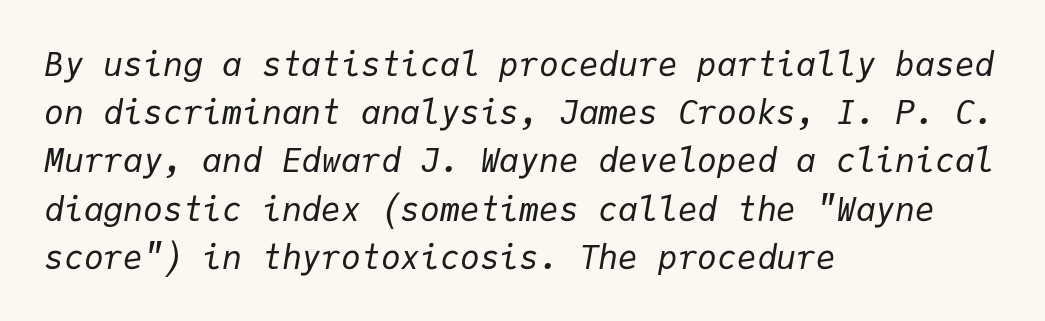
{"italic": "yes", "lean": "right", "slant_degrees": 9, "bold": "no", "weight": "regular", "width": "normal", "stroke_contrast": "low", "x_height": "medium", "monospaced": "yes", "underline": "no", "align": "left", "line_spacing": "normal", "line_spacing_ratio": 1.46, "letter_spacing": "normal", "letter_spacing_em": 0.0, "glyph_px": 33}
